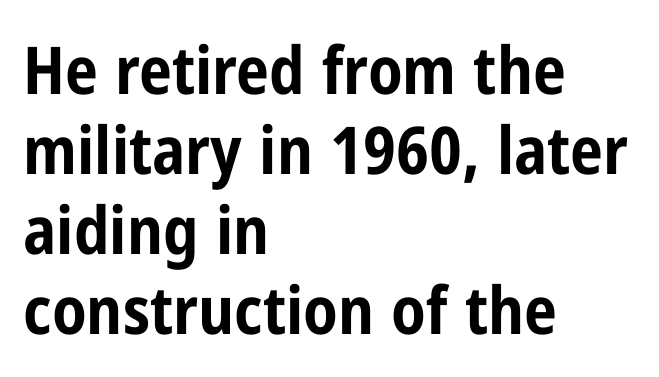
{"serif": "no", "italic": "no", "bold": "yes", "weight": "bold", "width": "condensed", "stroke_contrast": "low", "x_height": "medium", "monospaced": "no", "underline": "no", "align": "left", "line_spacing_ratio": 1.21, "letter_spacing": "normal", "letter_spacing_em": 0.0, "glyph_px": 66}
